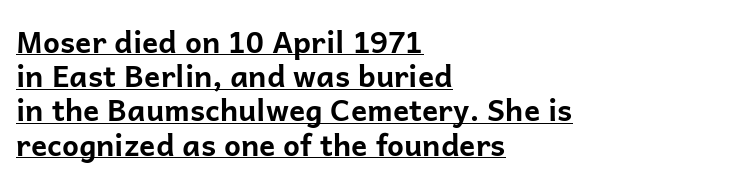
{"serif": "no", "italic": "no", "bold": "yes", "weight": "bold", "width": "normal", "stroke_contrast": "low", "x_height": "medium", "monospaced": "no", "underline": "yes", "align": "left", "line_spacing": "tight", "line_spacing_ratio": 1.14, "letter_spacing": "normal", "letter_spacing_em": 0.0, "glyph_px": 30}
